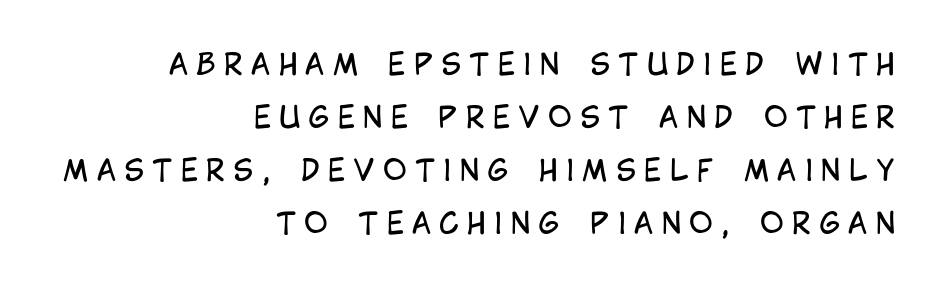
The image shows 29 px regular-weight, condensed sans-serif type, upright; set right-aligned, line spacing 1.83x, unusually wide letter spacing (+0.28 em), not underlined; low stroke contrast and a large x-height.
